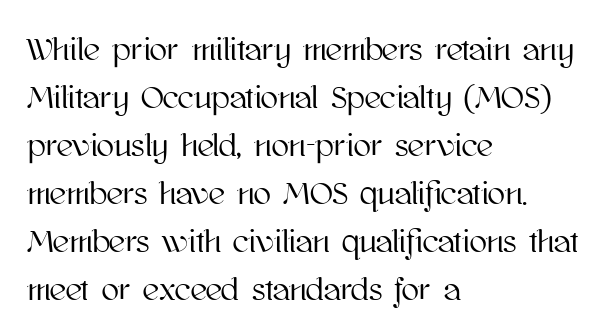
The image shows 32 px text type, upright; set left-aligned, normal line spacing (1.5x), normal letter spacing, not underlined; high stroke contrast and a medium x-height.
